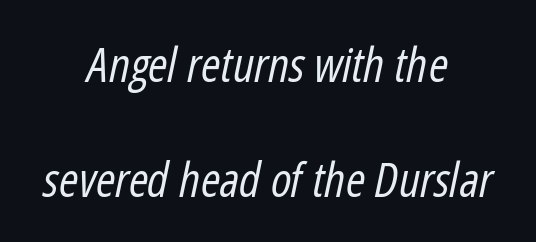
{"italic": "yes", "lean": "right", "slant_degrees": 12, "bold": "no", "weight": "regular", "width": "condensed", "stroke_contrast": "low", "x_height": "medium", "monospaced": "no", "underline": "no", "align": "center", "line_spacing": "loose", "line_spacing_ratio": 2.44, "letter_spacing": "normal", "letter_spacing_em": 0.0, "glyph_px": 47}
